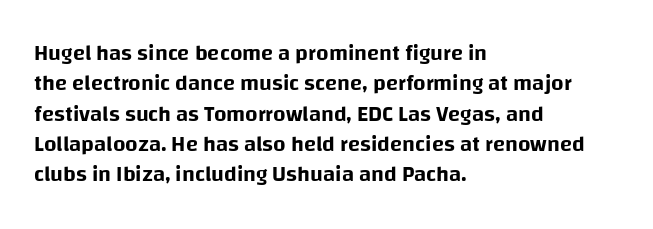
The image shows 22 px text type, upright; set left-aligned, normal line spacing (1.38x), normal letter spacing, not underlined.
